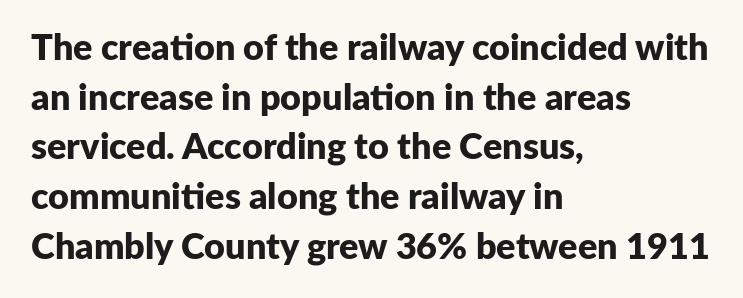
Default kerning and tracking; the words read as compact shapes. The lines in this sample share a left origin and differ only in where they stop. The face used here is a sans, in the tradition of grotesques and geometrics. A normal amount of white space separates one row of letters from the next. This sample has the flowing, uneven cadence of proportional lettering. Weight check: bold — yes, fully.
